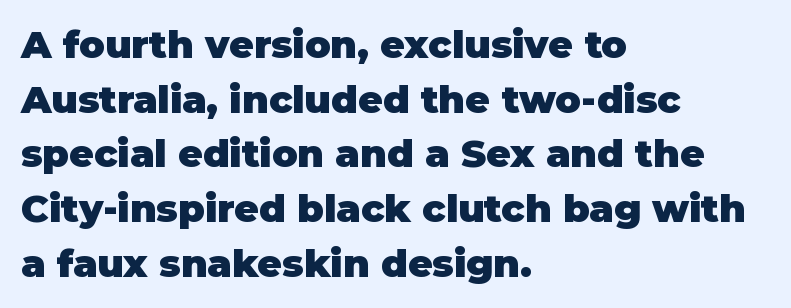
The image shows 38 px heavy sans-serif type, upright; set left-aligned, normal line spacing (1.44x), normal letter spacing, not underlined; low stroke contrast and a large x-height.
